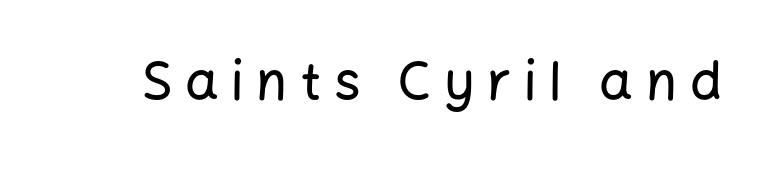
Q: Is the text italic (slanted)? A: No, it is upright.
Q: Is the typeface a serif or a sans-serif typeface? A: Sans-serif.
Q: Is the text underlined? A: No.
Q: Is the spacing between letters normal or unusually wide? A: Unusually wide.
Q: Width (condensed, normal, or wide)? A: Normal.
Q: Stroke contrast? A: Low.
Q: x-height? A: Medium.
Q: Monospaced? A: No.
